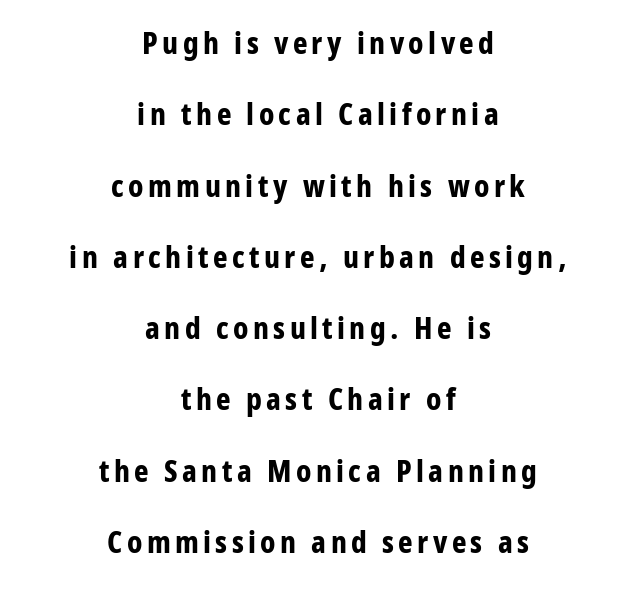
Q: Is the text bold? A: Yes.
Q: Is the text italic (slanted)? A: No, it is upright.
Q: Is the typeface a serif or a sans-serif typeface? A: Sans-serif.
Q: Is the text underlined? A: No.
Q: How is the paragraph aligned? A: Centered.
Q: Is the spacing between lines tight, normal or loose? A: Loose.
Q: Width (condensed, normal, or wide)? A: Condensed.
Q: Stroke contrast? A: Low.
Q: x-height? A: Medium.
Q: Monospaced? A: No.
